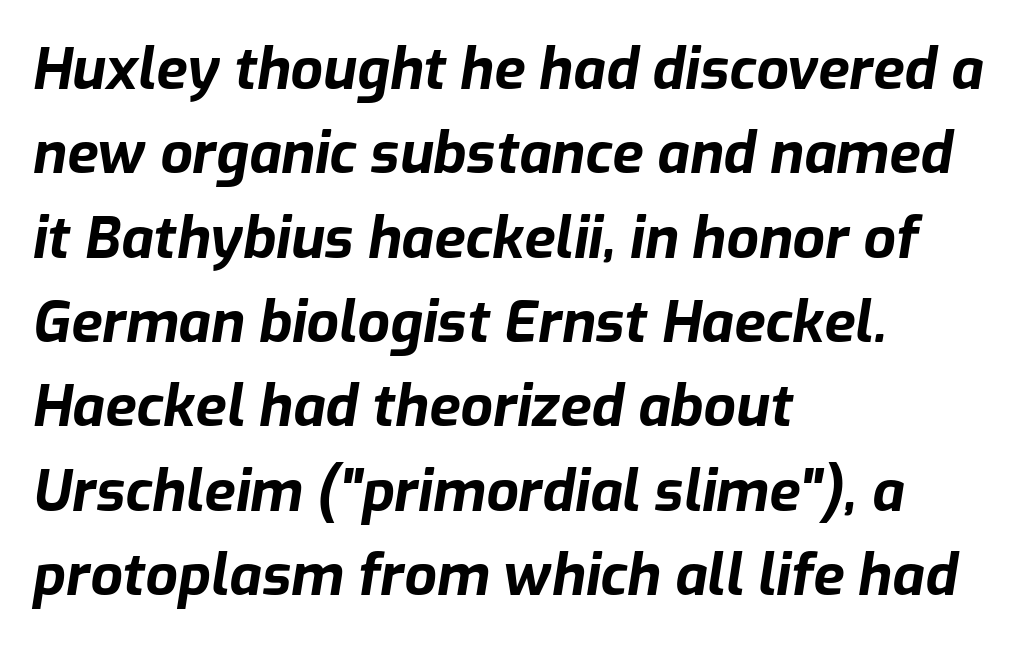
The image shows 57 px bold type, italic (leaning right); set left-aligned, normal line spacing (1.48x), normal letter spacing, not underlined; low stroke contrast and a medium x-height.
